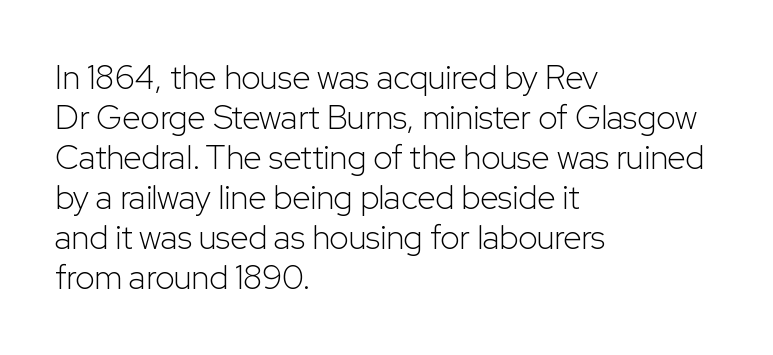
Stroke thickness stays within the range of a standard reading face or lighter. Lines of text with bare space underneath. The setting favours the left margin, as ordinary paragraphs usually do. Notice how the stems are strictly vertical — no italics here.
